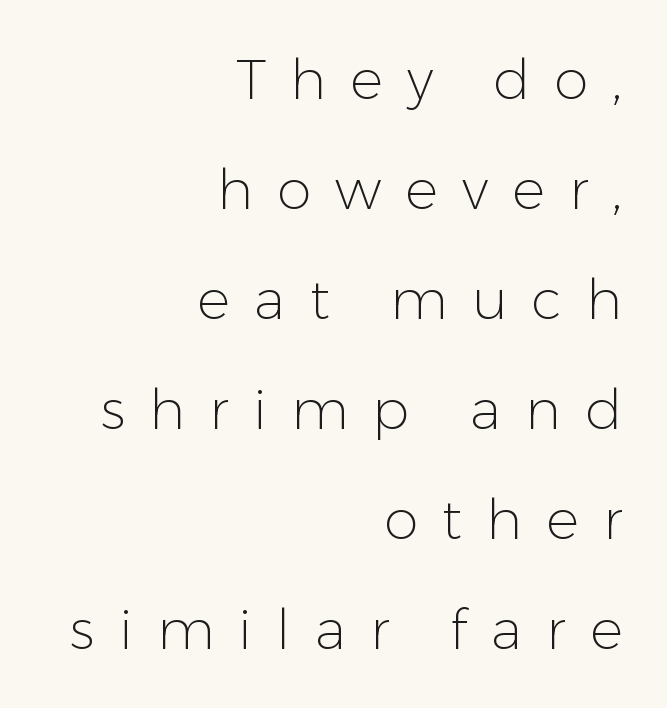
Summary of weight: not heavy and not bold. Proportional: the letters do not fall into vertical columns. Nobody drew a line under any word here. No italicization has been applied; the sample stays upright. One-word summary of the alignment: right. The passage shown has open, widely tracked lettering throughout.
